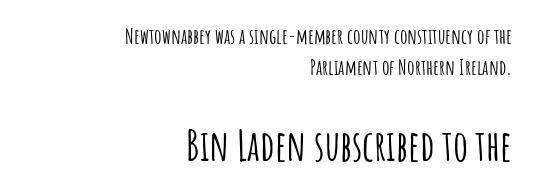
Q: Is the text italic (slanted)? A: No, it is upright.
Q: Is the typeface a serif or a sans-serif typeface? A: Sans-serif.
Q: Is the text underlined? A: No.
Q: How is the paragraph aligned? A: Right-aligned.
Q: Is the spacing between letters normal or unusually wide? A: Normal.
Q: Is the spacing between lines tight, normal or loose? A: Normal.
Q: Which block of text is set in a larger size, the first (top) or the second (bottom)? A: The second (bottom) one.
Q: Width (condensed, normal, or wide)? A: Condensed.
Q: Stroke contrast? A: Low.
Q: x-height? A: Large.
Q: Monospaced? A: No.
